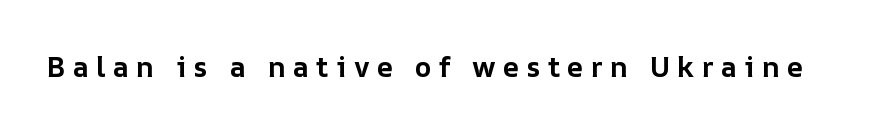
The image shows 28 px bold type, upright; set unusually wide letter spacing (+0.26 em), not underlined; low stroke contrast and a medium x-height.
